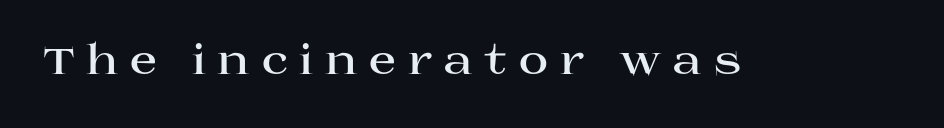
The image shows 41 px bold, wide serif type, upright; set unusually wide letter spacing (+0.27 em), not underlined; high stroke contrast and a large x-height.
